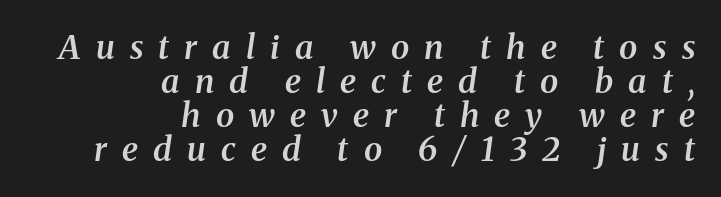
{"serif": "yes", "italic": "yes", "lean": "right", "slant_degrees": 8, "bold": "semi", "weight": "semibold", "width": "normal", "stroke_contrast": "medium", "x_height": "medium", "monospaced": "no", "underline": "no", "align": "right", "line_spacing": "tight", "line_spacing_ratio": 1.03, "letter_spacing": "wide", "letter_spacing_em": 0.46, "glyph_px": 33}
